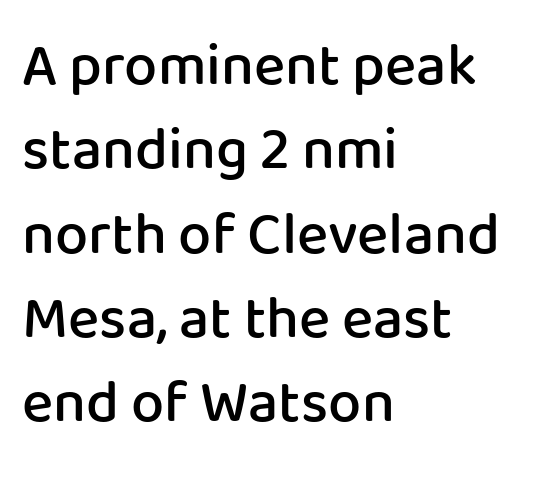
{"serif": "no", "italic": "no", "bold": "semi", "weight": "semibold", "width": "normal", "stroke_contrast": "low", "x_height": "medium", "monospaced": "no", "underline": "no", "align": "left", "line_spacing": "normal", "line_spacing_ratio": 1.43, "letter_spacing": "normal", "letter_spacing_em": 0.0, "glyph_px": 59}
